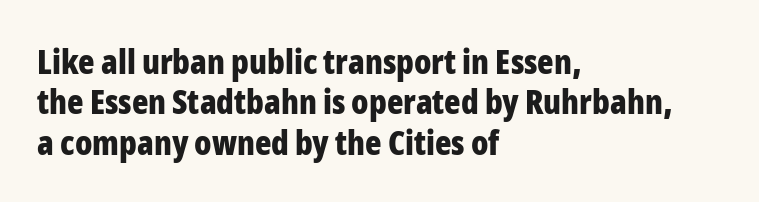
{"serif": "no", "italic": "no", "bold": "yes", "weight": "bold", "width": "condensed", "stroke_contrast": "low", "x_height": "medium", "monospaced": "no", "underline": "no", "align": "left", "line_spacing_ratio": 1.19, "letter_spacing": "normal", "letter_spacing_em": 0.0, "glyph_px": 34}
